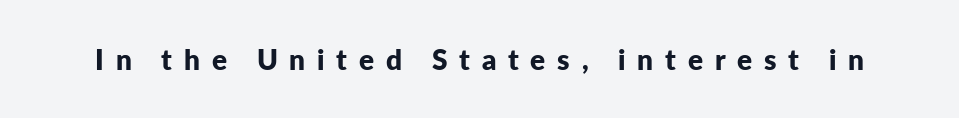
{"serif": "no", "italic": "no", "bold": "yes", "weight": "bold", "width": "normal", "stroke_contrast": "low", "x_height": "medium", "monospaced": "no", "underline": "no", "letter_spacing": "wide", "letter_spacing_em": 0.42, "glyph_px": 28}
